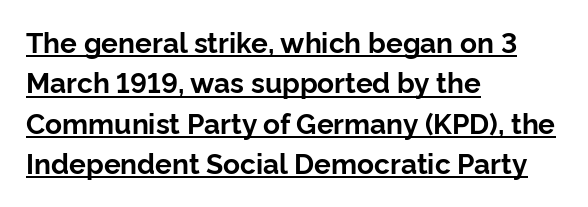
The image shows 28 px bold sans-serif type, upright; set left-aligned, normal line spacing (1.44x), normal letter spacing, underlined; low stroke contrast and a medium x-height.
